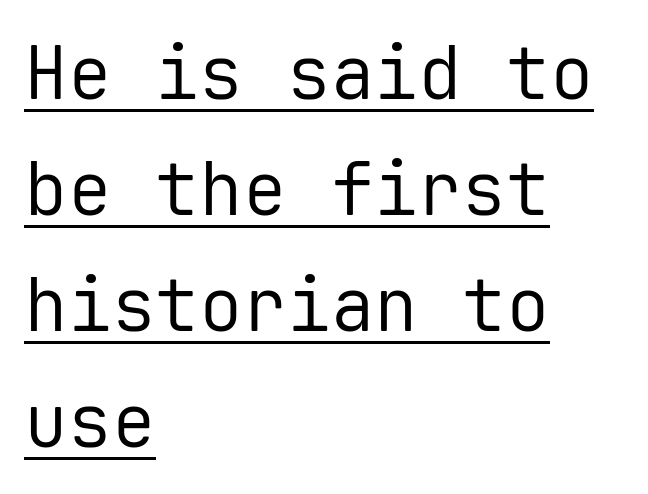
Q: Is the text bold? A: No.
Q: Is the text italic (slanted)? A: No, it is upright.
Q: Is the typeface a serif or a sans-serif typeface? A: Sans-serif.
Q: Is the text underlined? A: Yes.
Q: How is the paragraph aligned? A: Left-aligned.
Q: Is the spacing between letters normal or unusually wide? A: Normal.
Q: Is the spacing between lines tight, normal or loose? A: Normal.
Q: Width (condensed, normal, or wide)? A: Normal.
Q: Stroke contrast? A: Low.
Q: x-height? A: Medium.
Q: Monospaced? A: Yes.
